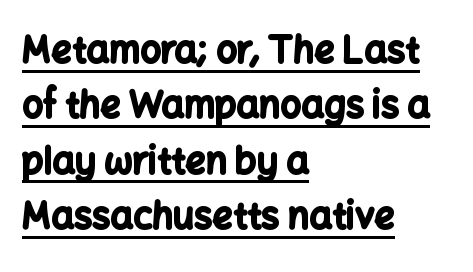
The passage shown is emphatically bold. Does the leading feel generous? No, just average. In terms of posture, this sample is upright. This rendering leaves character spacing at its baseline value.
